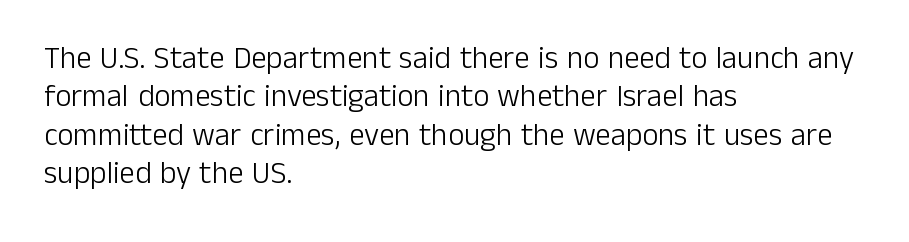
{"serif": "no", "italic": "no", "bold": "no", "weight": "light", "width": "normal", "stroke_contrast": "low", "x_height": "medium", "monospaced": "no", "underline": "no", "align": "left", "line_spacing_ratio": 1.24, "letter_spacing": "normal", "letter_spacing_em": 0.0, "glyph_px": 31}
